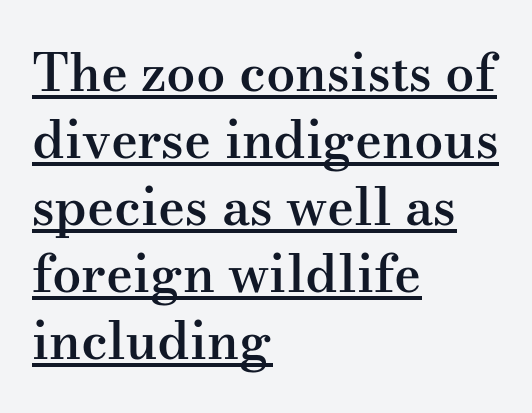
{"serif": "yes", "italic": "no", "bold": "semi", "weight": "semibold", "width": "wide", "stroke_contrast": "medium", "x_height": "small", "monospaced": "no", "underline": "yes", "align": "left", "line_spacing": "normal", "line_spacing_ratio": 1.29, "letter_spacing": "normal", "letter_spacing_em": 0.0, "glyph_px": 52}
